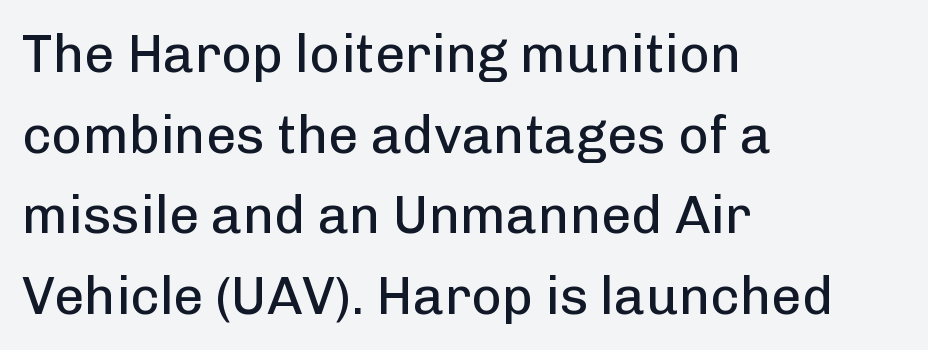
{"serif": "no", "italic": "no", "bold": "no", "weight": "regular", "width": "normal", "stroke_contrast": "low", "x_height": "medium", "monospaced": "no", "underline": "no", "align": "left", "line_spacing": "normal", "line_spacing_ratio": 1.52, "letter_spacing": "normal", "letter_spacing_em": 0.0, "glyph_px": 53}
